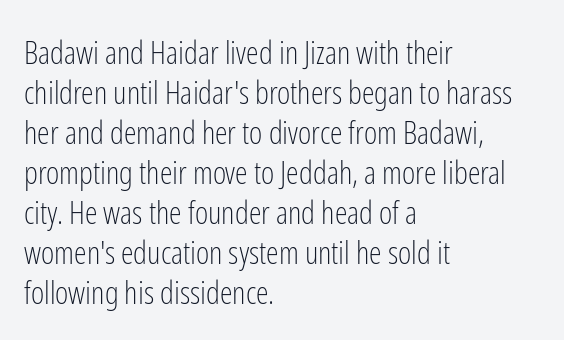
Bare-footed words on every line. How are the letters spaced? Ordinarily, with no added tracking. On a weight scale, this lands at 450 or below. The letters stand straight up with perfectly vertical stems. The paragraph shown leans on its left margin.
